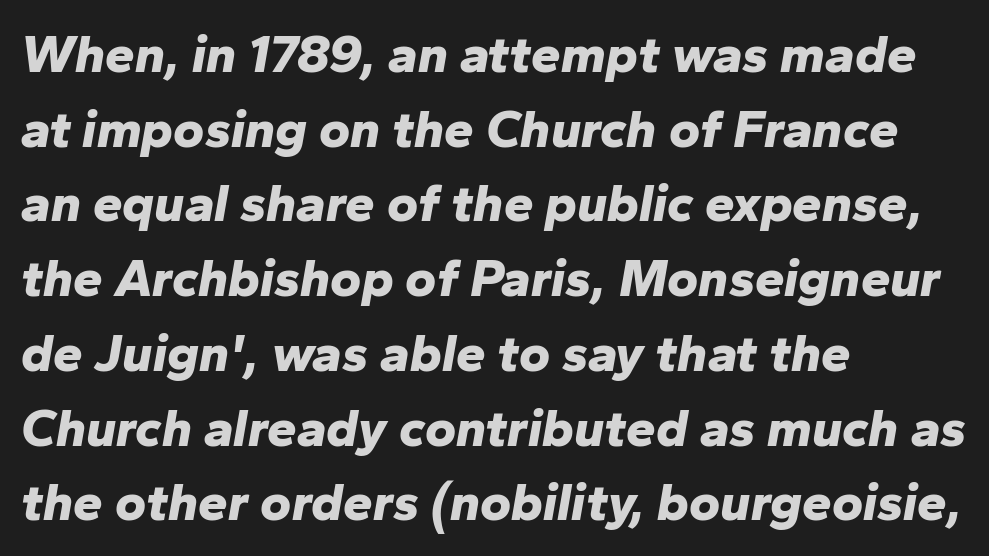
Q: Is the text bold? A: Yes.
Q: Is the text italic (slanted)? A: Yes, it leans right by about 10 degrees.
Q: Is the text underlined? A: No.
Q: How is the paragraph aligned? A: Left-aligned.
Q: Is the spacing between letters normal or unusually wide? A: Normal.
Q: Is the spacing between lines tight, normal or loose? A: Normal.
Q: Width (condensed, normal, or wide)? A: Normal.
Q: Stroke contrast? A: Low.
Q: x-height? A: Medium.
Q: Monospaced? A: No.
